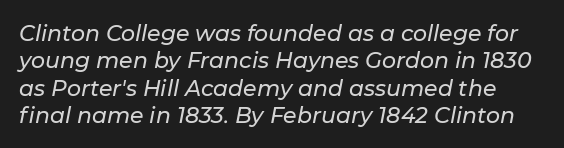
The words here are not underlined. In terms of posture, this sample is oblique. Standard letterfit; no display-style spreading of the glyphs.
